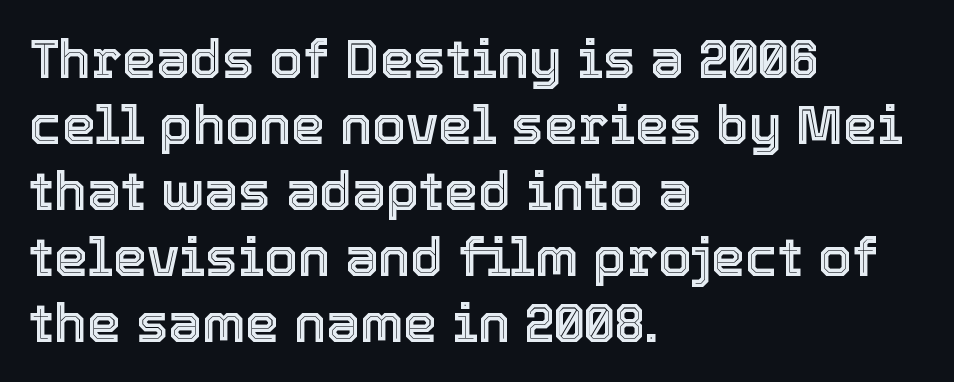
Beneath every word, the page is bare. Tall strokes in this sample are plumb rather than angled. Is the letter spacing exaggerated? No — it looks like the ordinary default. A typesetter would call this proportional, since set widths differ per character. Casual observation: everything's shoved over to the left.
